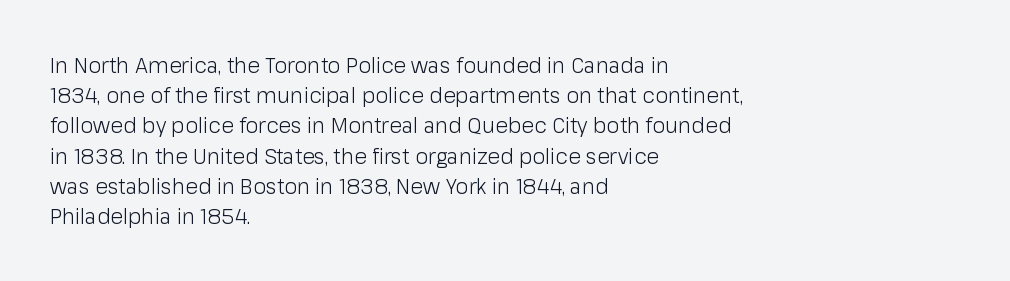
{"italic": "no", "bold": "no", "underline": "no", "align": "left", "line_spacing": "normal", "line_spacing_ratio": 1.44, "letter_spacing": "normal", "letter_spacing_em": 0.0, "glyph_px": 21}
